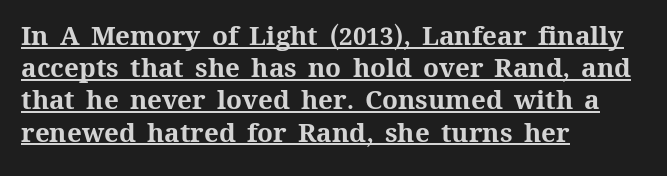
Visually the block forms a straight wall on the left and a jagged coastline on the right. Check the space under the baseline: a stroke is drawn there. Caption: standard tracking, unaltered. You can tell it's not italic because the verticals are truly vertical. Heavy, bold letterforms.
